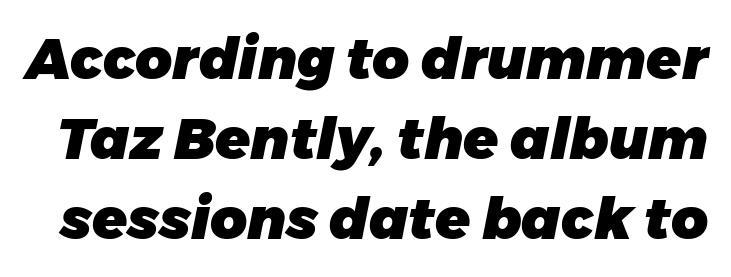
Q: Is the text bold? A: Yes.
Q: Is the text italic (slanted)? A: Yes, it leans right by about 11 degrees.
Q: Is the text underlined? A: No.
Q: Is the spacing between letters normal or unusually wide? A: Normal.
Q: Is the spacing between lines tight, normal or loose? A: Normal.
Q: Width (condensed, normal, or wide)? A: Normal.
Q: Stroke contrast? A: Low.
Q: x-height? A: Medium.
Q: Monospaced? A: No.
